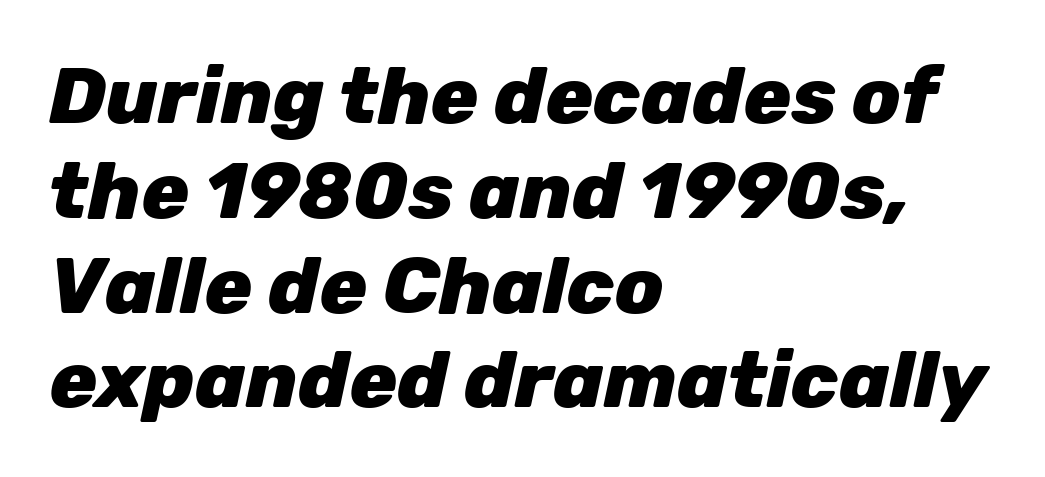
Q: Is the text bold? A: Yes.
Q: Is the text italic (slanted)? A: Yes, it leans right by about 12 degrees.
Q: Is the text underlined? A: No.
Q: How is the paragraph aligned? A: Left-aligned.
Q: Is the spacing between letters normal or unusually wide? A: Normal.
Q: Width (condensed, normal, or wide)? A: Normal.
Q: Stroke contrast? A: Low.
Q: x-height? A: Medium.
Q: Monospaced? A: No.
